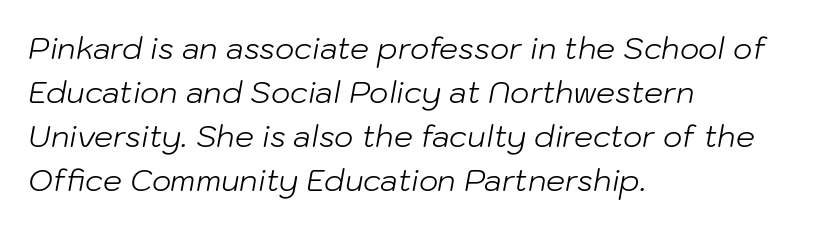
Q: Is the text bold? A: No.
Q: Is the text italic (slanted)? A: Yes, it leans right by about 10 degrees.
Q: Is the text underlined? A: No.
Q: How is the paragraph aligned? A: Left-aligned.
Q: Is the spacing between letters normal or unusually wide? A: Normal.
Q: Is the spacing between lines tight, normal or loose? A: Normal.
Q: Width (condensed, normal, or wide)? A: Normal.
Q: Stroke contrast? A: Low.
Q: x-height? A: Medium.
Q: Monospaced? A: No.
